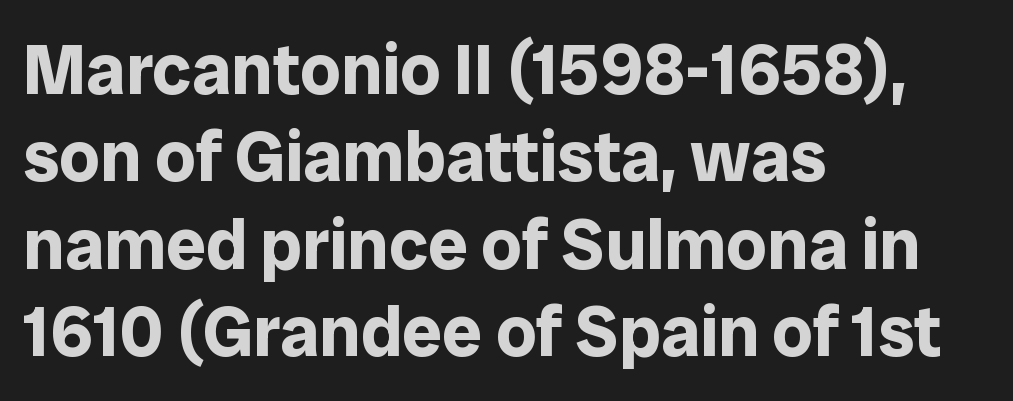
The image shows 71 px bold sans-serif type, upright; set left-aligned, line spacing 1.23x, normal letter spacing, not underlined; low stroke contrast and a medium x-height.
